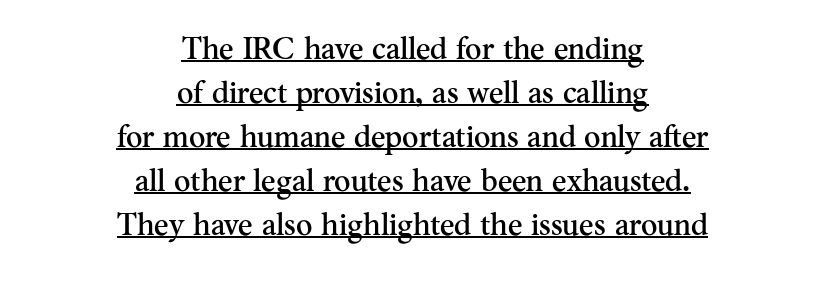
{"serif": "yes", "italic": "no", "width": "normal", "stroke_contrast": "medium", "x_height": "small", "monospaced": "no", "underline": "yes", "align": "center", "line_spacing": "normal", "line_spacing_ratio": 1.42, "letter_spacing": "normal", "letter_spacing_em": 0.0, "glyph_px": 31}
